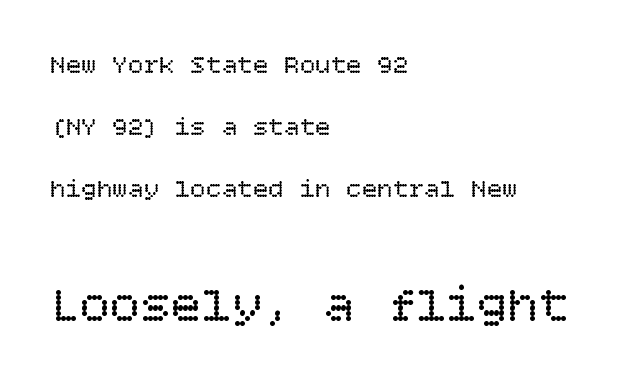
{"italic": "no", "bold": "no", "weight": "regular", "width": "normal", "stroke_contrast": "low", "x_height": "large", "underline": "no", "align": "left", "line_spacing": "loose", "line_spacing_ratio": 2.39, "letter_spacing": "normal", "letter_spacing_em": 0.0, "larger_block": "second", "size_ratio": 1.96, "glyph_px": 51}
